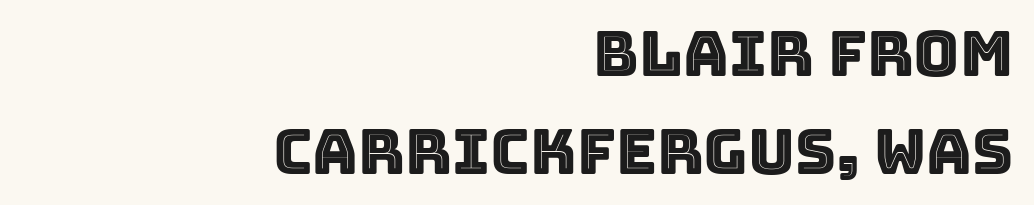
The image shows 63 px text type, upright; set right-aligned, normal line spacing (1.56x), normal letter spacing, not underlined; a large x-height.
